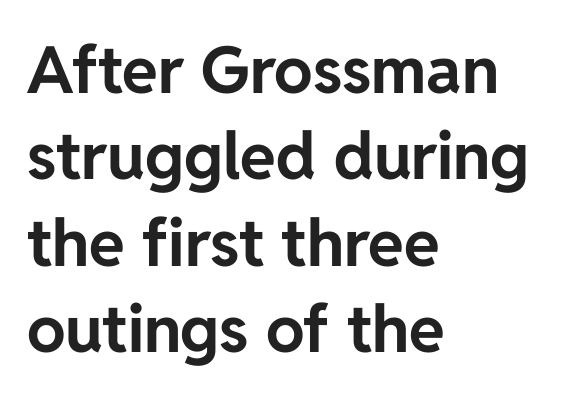
{"serif": "no", "italic": "no", "bold": "yes", "weight": "bold", "width": "normal", "stroke_contrast": "low", "x_height": "medium", "monospaced": "no", "underline": "no", "align": "left", "line_spacing": "normal", "line_spacing_ratio": 1.33, "letter_spacing": "normal", "letter_spacing_em": 0.0, "glyph_px": 65}
